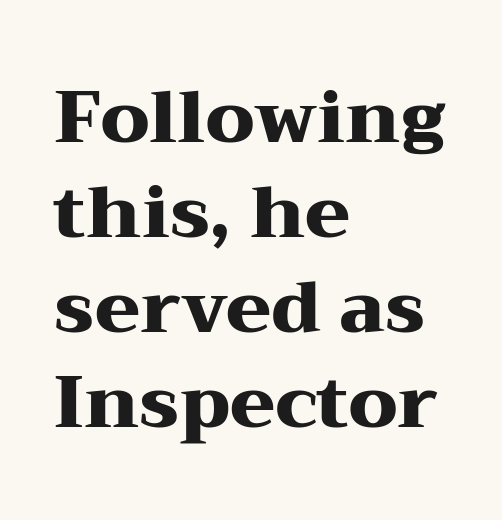
Set as a true bold cut, around the 700 mark. The block of text has a typical density, with ordinary space between rows. Note the varied advance widths — an 'i' is clearly narrower than an 'm'. Serifs: yes, visible at the terminals of the letterforms.
